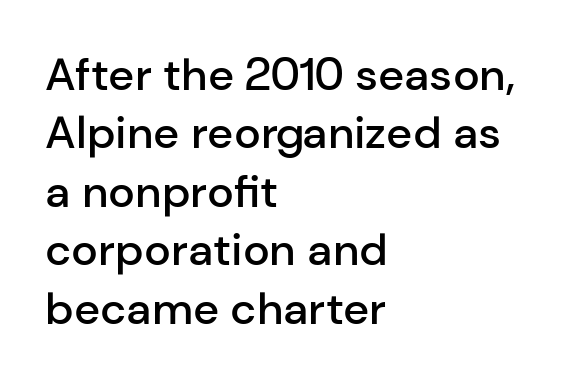
Q: Is the text bold? A: Semi-bold.
Q: Is the text italic (slanted)? A: No, it is upright.
Q: Is the typeface a serif or a sans-serif typeface? A: Sans-serif.
Q: Is the text underlined? A: No.
Q: How is the paragraph aligned? A: Left-aligned.
Q: Is the spacing between letters normal or unusually wide? A: Normal.
Q: Is the spacing between lines tight, normal or loose? A: Normal.
Q: Width (condensed, normal, or wide)? A: Normal.
Q: Stroke contrast? A: Low.
Q: x-height? A: Medium.
Q: Monospaced? A: No.
